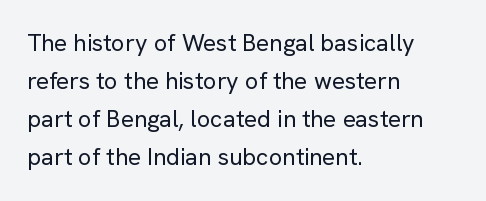
The image shows 24 px text type, upright; set left-aligned, normal line spacing (1.59x), normal letter spacing, not underlined.
